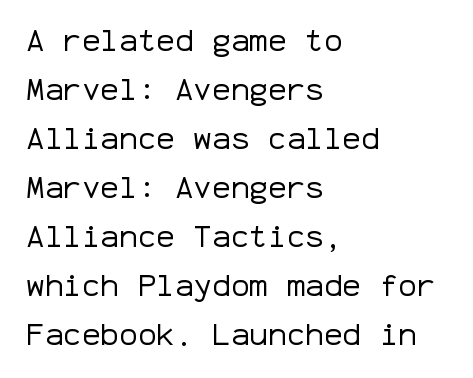
{"serif": "no", "italic": "no", "bold": "no", "weight": "regular", "width": "normal", "stroke_contrast": "low", "x_height": "medium", "monospaced": "yes", "underline": "no", "align": "left", "line_spacing": "normal", "line_spacing_ratio": 1.58, "letter_spacing": "normal", "letter_spacing_em": 0.0, "glyph_px": 31}
